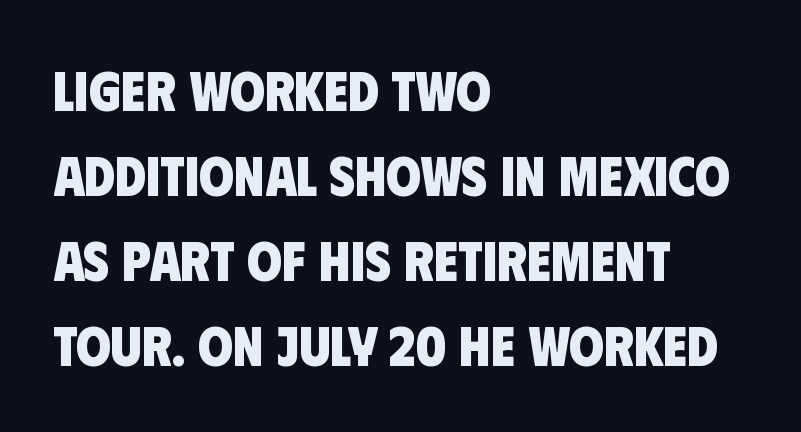
The image shows 56 px heavy, condensed sans-serif type; set left-aligned, normal line spacing (1.52x), normal letter spacing, not underlined; low stroke contrast and a large x-height.
